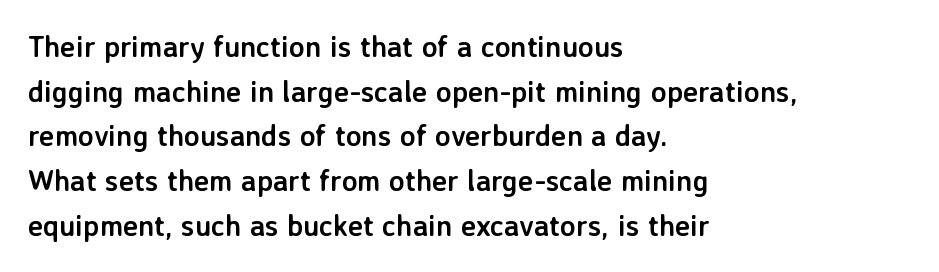
The image shows 29 px semibold sans-serif type, upright; set left-aligned, normal line spacing (1.54x), normal letter spacing, not underlined; low stroke contrast and a medium x-height.
